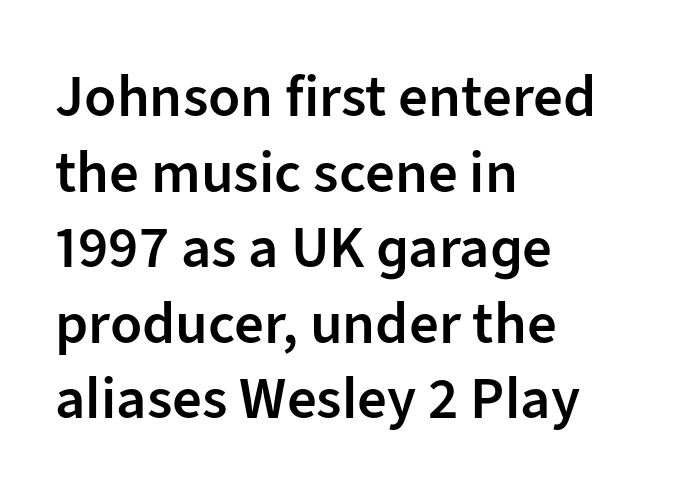
{"serif": "no", "italic": "no", "bold": "semi", "weight": "semibold", "width": "normal", "stroke_contrast": "low", "x_height": "medium", "monospaced": "no", "underline": "no", "align": "left", "line_spacing": "normal", "line_spacing_ratio": 1.28, "letter_spacing": "normal", "letter_spacing_em": 0.0, "glyph_px": 59}
